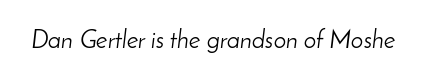
Q: Is the text bold? A: No.
Q: Is the text italic (slanted)? A: Yes, it leans right by about 8 degrees.
Q: Is the text underlined? A: No.
Q: Is the spacing between letters normal or unusually wide? A: Normal.
